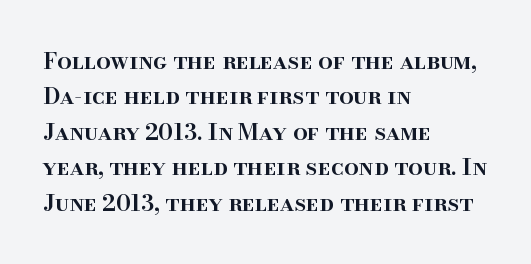
The image shows 23 px text type, upright; set left-aligned, normal line spacing (1.54x), normal letter spacing, not underlined.
